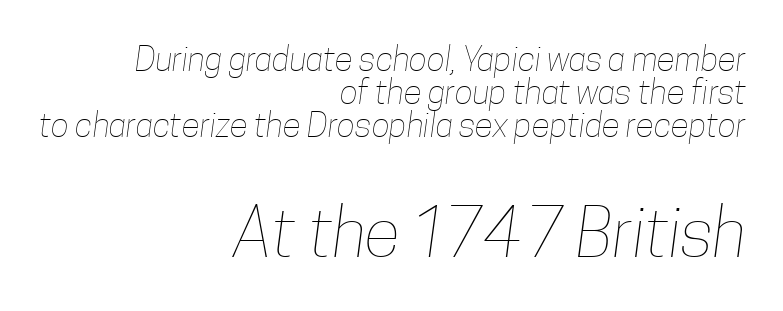
{"bold": "no", "weight": "thin", "width": "condensed", "stroke_contrast": "low", "x_height": "medium", "monospaced": "no", "underline": "no", "align": "right", "line_spacing": "tight", "line_spacing_ratio": 0.97, "letter_spacing": "normal", "letter_spacing_em": 0.0, "larger_block": "second", "size_ratio": 1.97, "glyph_px": 67}
